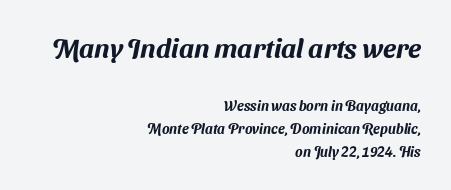
Q: Is the text underlined? A: No.
Q: How is the paragraph aligned? A: Right-aligned.
Q: Is the spacing between letters normal or unusually wide? A: Normal.
Q: Is the spacing between lines tight, normal or loose? A: Normal.
Q: Which block of text is set in a larger size, the first (top) or the second (bottom)? A: The first (top) one.
